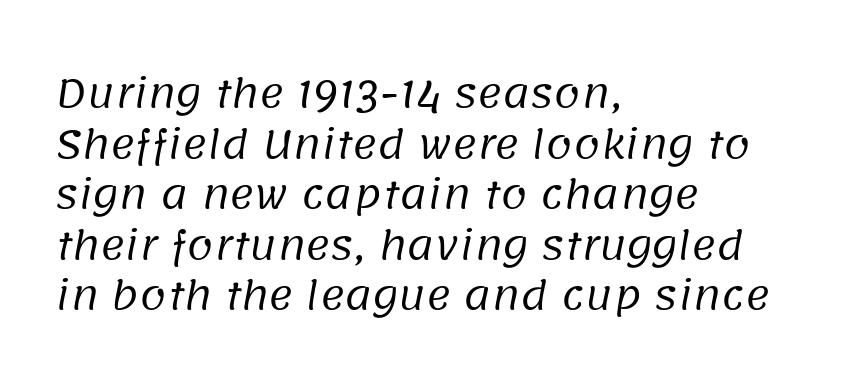
How are the letters spaced? Ordinarily, with no added tracking. Serifs: no, the terminals of the letterforms are clean. Honestly, the row spacing looks completely unremarkable. The words here are not underlined. Looks like regular typesetting: each glyph gets only the width it needs.
